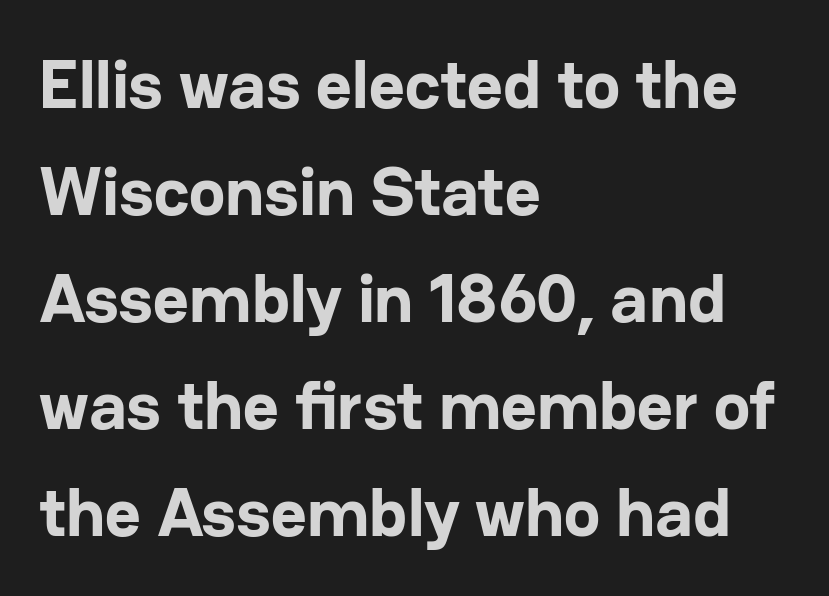
The image shows 69 px bold sans-serif type, upright; set left-aligned, normal line spacing (1.55x), normal letter spacing, not underlined; low stroke contrast and a medium x-height.
